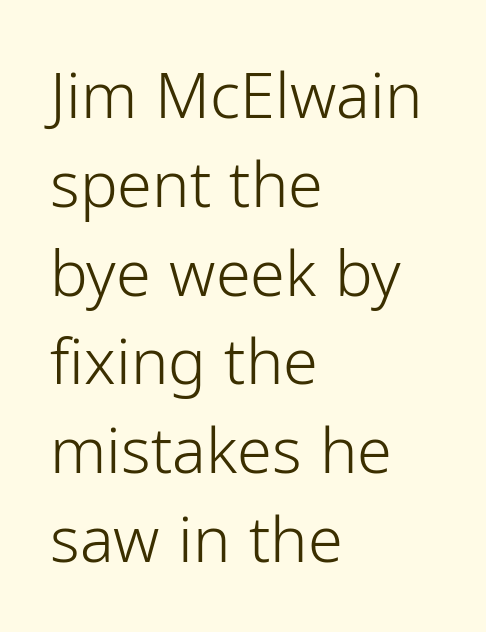
The image shows 63 px light sans-serif type, upright; set left-aligned, normal line spacing (1.41x), normal letter spacing, not underlined; low stroke contrast and a medium x-height.
